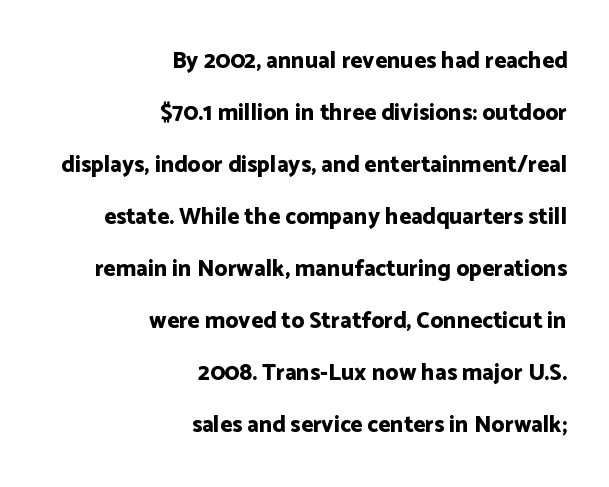
{"italic": "no", "bold": "yes", "underline": "no", "align": "right", "line_spacing": "loose", "line_spacing_ratio": 2.26, "letter_spacing": "normal", "letter_spacing_em": 0.0, "glyph_px": 23}
